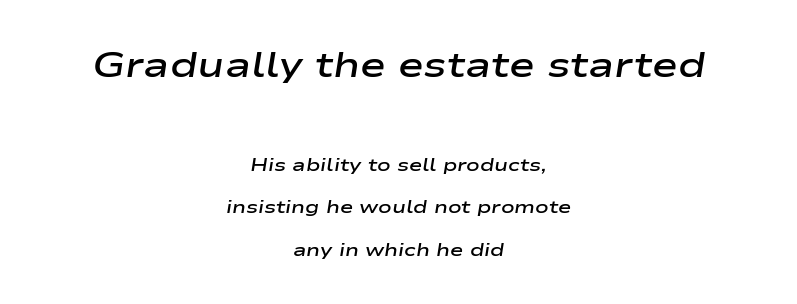
Q: Is the text bold? A: Semi-bold.
Q: Is the text italic (slanted)? A: Yes, it leans right by about 9 degrees.
Q: Is the text underlined? A: No.
Q: How is the paragraph aligned? A: Centered.
Q: Is the spacing between letters normal or unusually wide? A: Normal.
Q: Is the spacing between lines tight, normal or loose? A: Loose.
Q: Which block of text is set in a larger size, the first (top) or the second (bottom)? A: The first (top) one.
Q: Width (condensed, normal, or wide)? A: Wide.
Q: Stroke contrast? A: Low.
Q: x-height? A: Medium.
Q: Monospaced? A: No.
